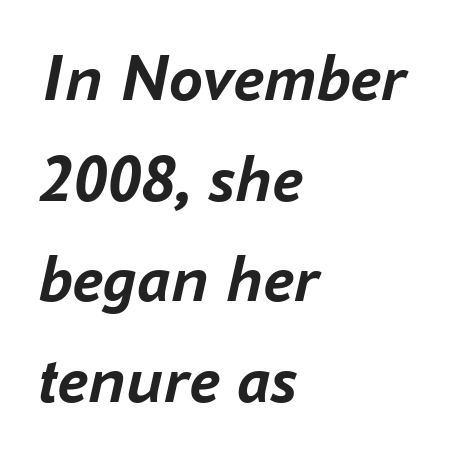
Q: Is the text bold? A: Yes.
Q: Is the text italic (slanted)? A: Yes, it leans right by about 16 degrees.
Q: Is the text underlined? A: No.
Q: How is the paragraph aligned? A: Left-aligned.
Q: Is the spacing between letters normal or unusually wide? A: Normal.
Q: Is the spacing between lines tight, normal or loose? A: Normal.
Q: Width (condensed, normal, or wide)? A: Normal.
Q: Stroke contrast? A: Low.
Q: x-height? A: Medium.
Q: Monospaced? A: No.
